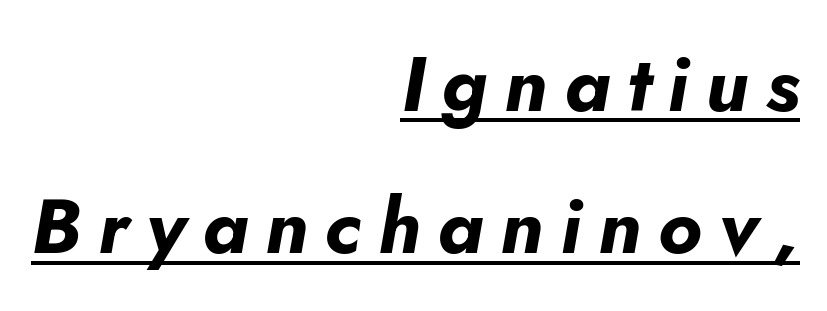
The image shows 77 px bold type, italic (leaning right); set right-aligned, line spacing 1.85x, unusually wide letter spacing (+0.22 em), underlined; low stroke contrast and a small x-height.
